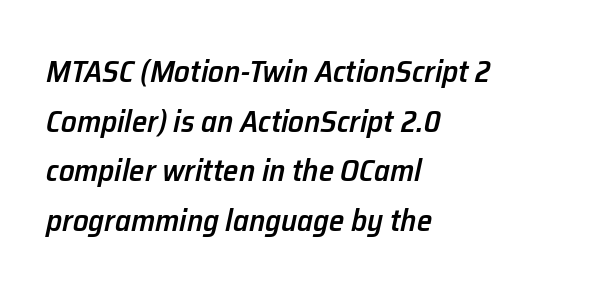
The image shows 31 px semibold type, italic (leaning right); set left-aligned, normal line spacing (1.6x), normal letter spacing, not underlined; low stroke contrast and a medium x-height.
